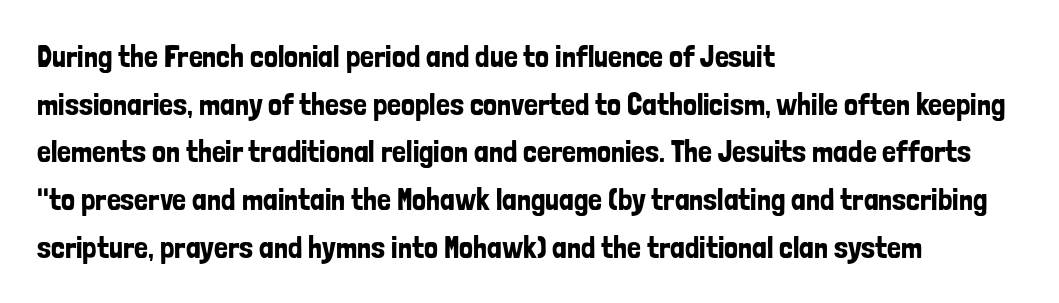
{"serif": "no", "italic": "no", "width": "condensed", "stroke_contrast": "low", "x_height": "medium", "monospaced": "no", "underline": "no", "align": "left", "line_spacing": "normal", "line_spacing_ratio": 1.54, "letter_spacing": "normal", "letter_spacing_em": 0.0, "glyph_px": 31}
